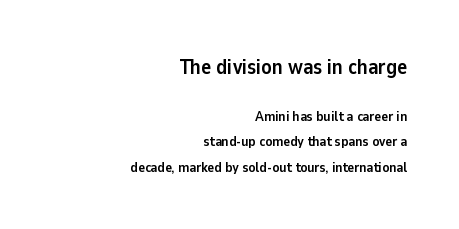
Q: Is the text bold? A: Yes.
Q: Is the text italic (slanted)? A: No, it is upright.
Q: Is the text underlined? A: No.
Q: How is the paragraph aligned? A: Right-aligned.
Q: Is the spacing between letters normal or unusually wide? A: Normal.
Q: Which block of text is set in a larger size, the first (top) or the second (bottom)? A: The first (top) one.
